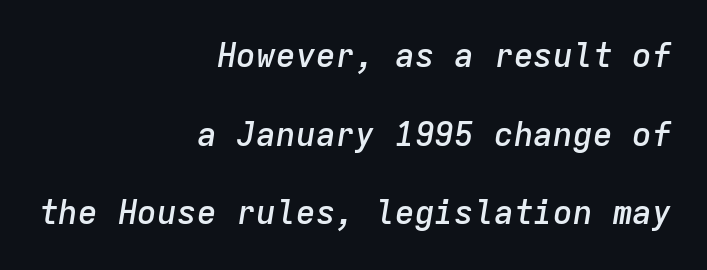
Rendered with sloped, italic letterforms. Horizontal alignment here is rightward, an uncommon choice for prose. Is this a fixed-width face? Yes — each glyph sits in an identical cell. Leading: increased. A clean baseline with only descenders dipping below it. The rendering keeps characters at their native spacing.
